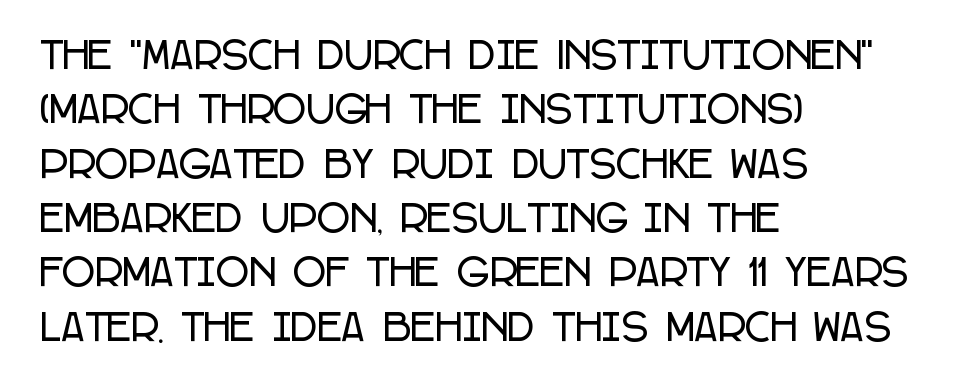
The line texture is even and compact thanks to regular tracking. How would I describe the line gaps? Plain and ordinary. Is there any slant? The stems are plumb. The letters carry no serifs — their stems end cleanly without finishing strokes. Note the varied advance widths — an 'i' is clearly narrower than an 'm'. This sample is left-justified, so line endings fall wherever the words run out.
